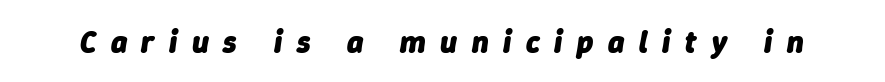
{"italic": "yes", "lean": "right", "slant_degrees": 9, "bold": "yes", "weight": "heavy", "width": "normal", "stroke_contrast": "low", "x_height": "medium", "monospaced": "no", "underline": "no", "letter_spacing": "wide", "letter_spacing_em": 0.47, "glyph_px": 31}
